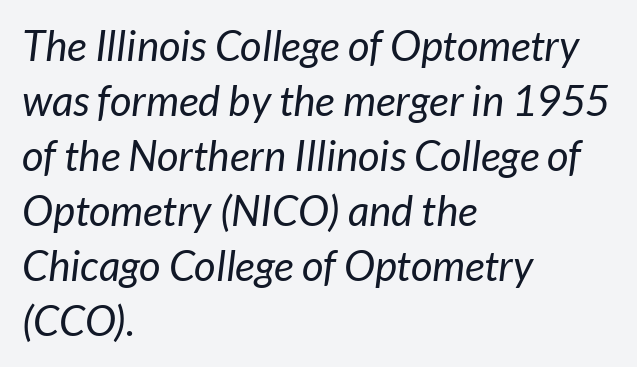
This sample has the flowing, uneven cadence of proportional lettering. Quick note: interline space is typical. The baseline area is clear. Left-aligned paragraph, ragged on the right. Standard letterfit; no display-style spreading of the glyphs.
